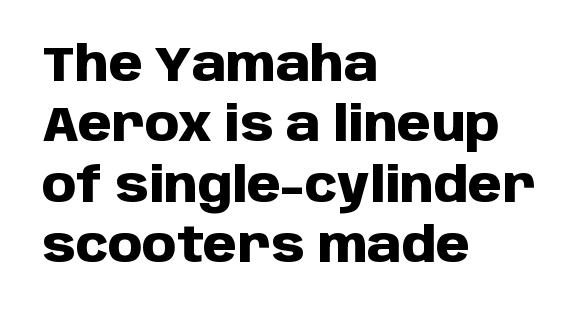
{"serif": "no", "italic": "no", "bold": "yes", "weight": "heavy", "width": "normal", "stroke_contrast": "low", "x_height": "large", "monospaced": "no", "underline": "no", "align": "left", "line_spacing_ratio": 1.23, "letter_spacing": "normal", "letter_spacing_em": 0.0, "glyph_px": 49}
